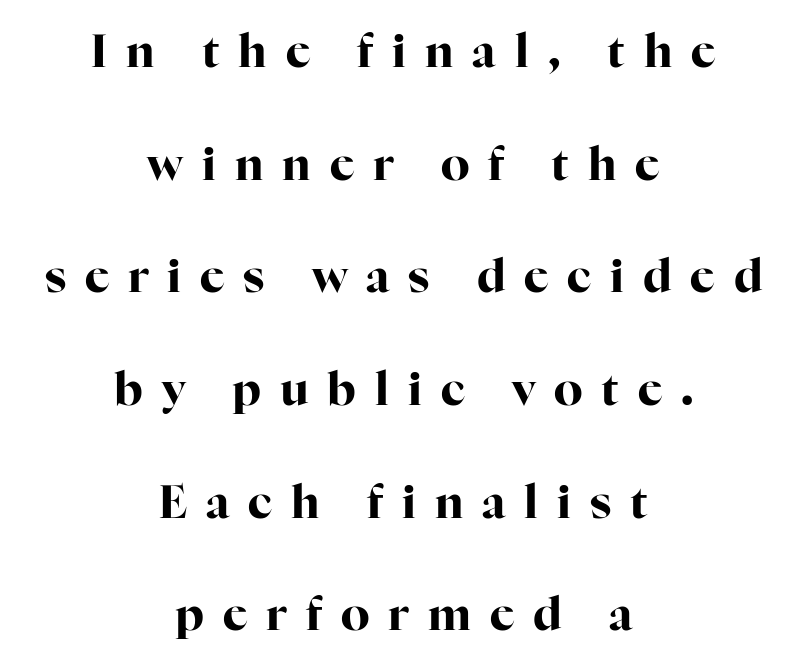
{"serif": "yes", "italic": "no", "bold": "yes", "weight": "bold", "width": "normal", "stroke_contrast": "high", "x_height": "medium", "monospaced": "no", "underline": "no", "align": "center", "line_spacing": "loose", "line_spacing_ratio": 2.45, "letter_spacing": "wide", "letter_spacing_em": 0.41, "glyph_px": 46}
